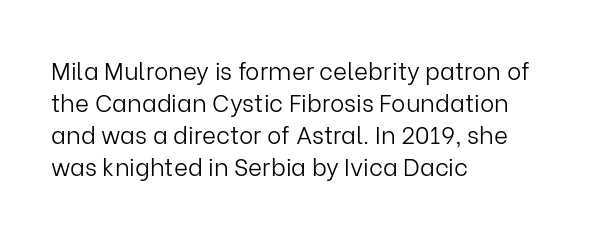
The strip under each line holds only bare page. You could call the tracking neutral — neither tight nor loose. Where is the straight margin? On the left. Upright lettering throughout. The weight tops out at a normal text grade.
